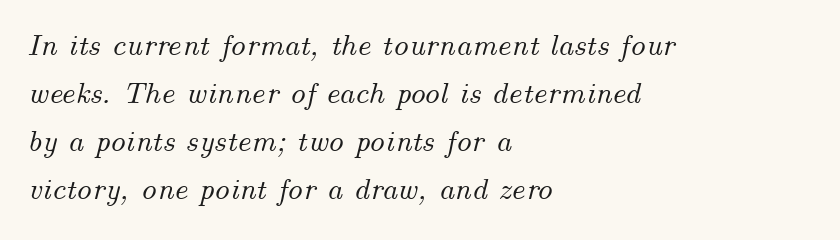
The image shows 31 px text type, italic (leaning right); set left-aligned, normal line spacing (1.55x), normal letter spacing, not underlined; medium stroke contrast and a small x-height.
